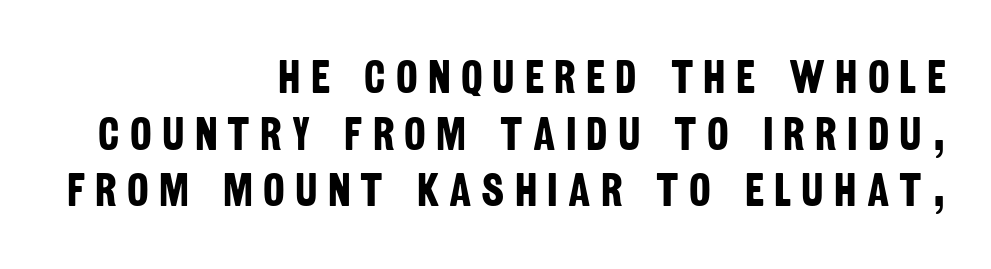
Check under the words: just untouched page. To sum up the face: it is a sans, with no serifs. The face used here is rendered with a markedly widened letterfit. Horizontally, the lines are justified to the trailing edge only. Here the designer chose a conventional face with non-uniform glyph widths.
